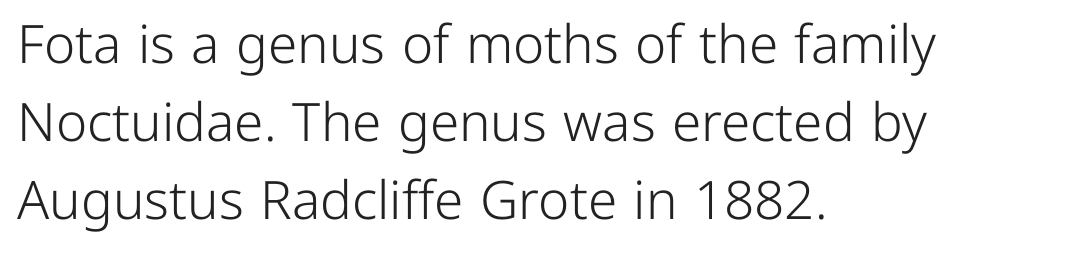
The image shows 53 px light sans-serif type, upright; set left-aligned, normal line spacing (1.47x), normal letter spacing, not underlined; low stroke contrast and a medium x-height.
